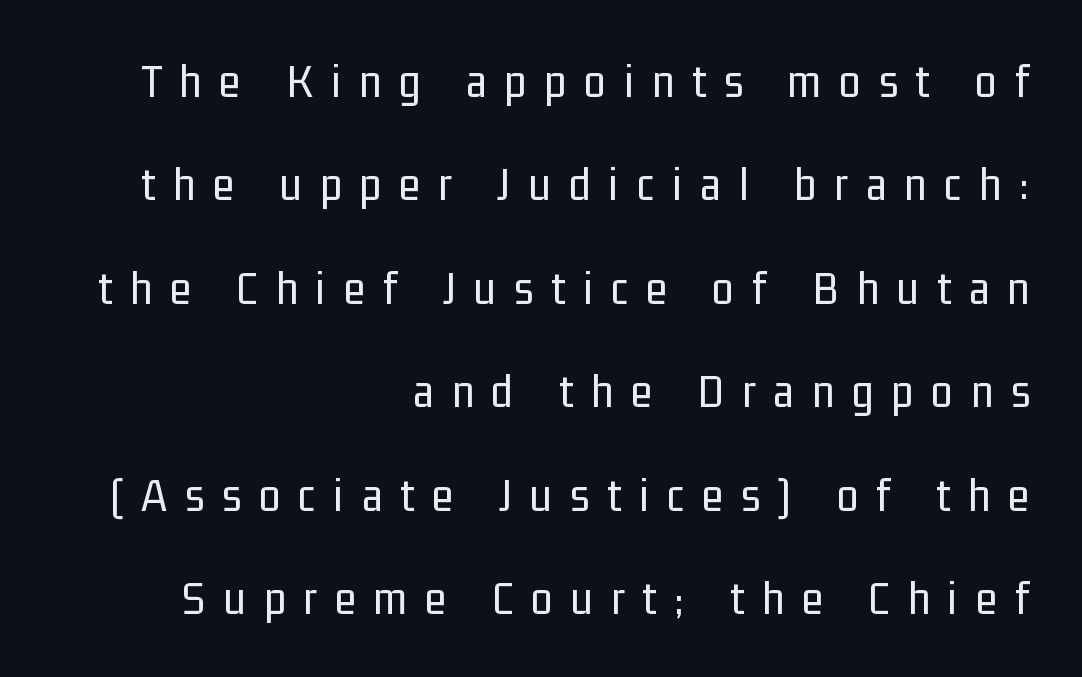
The image shows 49 px regular-weight, condensed sans-serif type, upright; set right-aligned, loose line spacing (2.11x), unusually wide letter spacing (+0.37 em), not underlined; low stroke contrast and a medium x-height.
